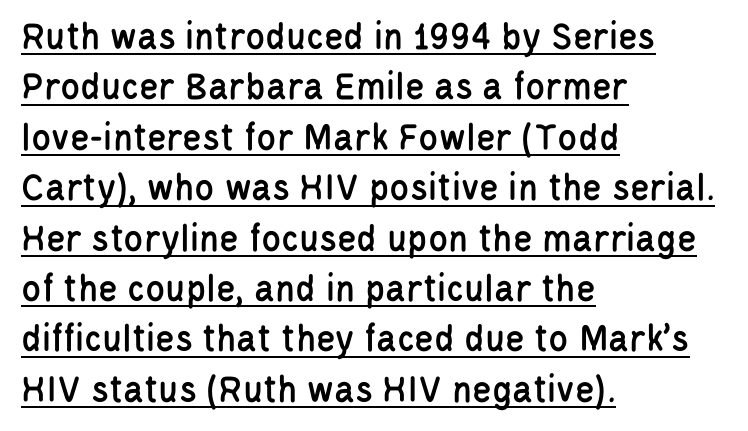
A roman cut, with each character standing at attention. Vertical spacing — default. Observe the ordinary spacing: letters are neighbours, not strangers. Letterform terminals end flat and unadorned throughout the passage. This sample has the flowing, uneven cadence of proportional lettering.
